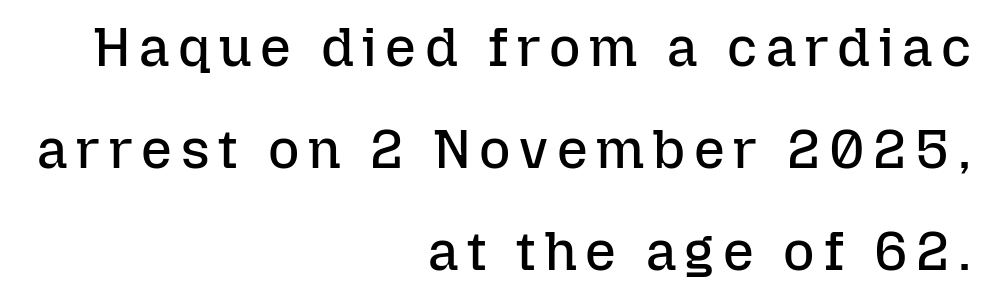
Is the block centered? No — it sits flush against the right margin. Heft: none added — not bold. The rendering uses natural spacing where letterforms have individual widths. Designer's note — italics off, roman on. Descenders are the only things crossing below the line.
